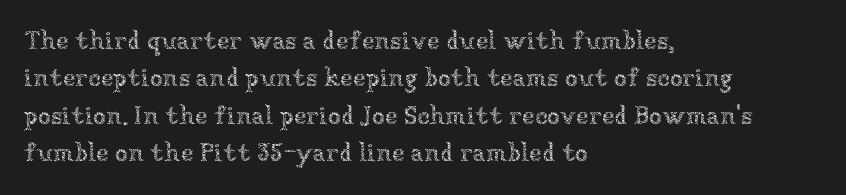
Q: Is the text bold? A: No.
Q: Is the text italic (slanted)? A: No, it is upright.
Q: Is the text underlined? A: No.
Q: How is the paragraph aligned? A: Left-aligned.
Q: Is the spacing between letters normal or unusually wide? A: Normal.
Q: Is the spacing between lines tight, normal or loose? A: Normal.
